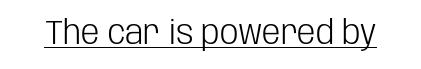
{"serif": "no", "italic": "no", "bold": "no", "weight": "light", "width": "condensed", "stroke_contrast": "low", "x_height": "large", "monospaced": "no", "underline": "yes", "letter_spacing": "normal", "letter_spacing_em": 0.0, "glyph_px": 33}
